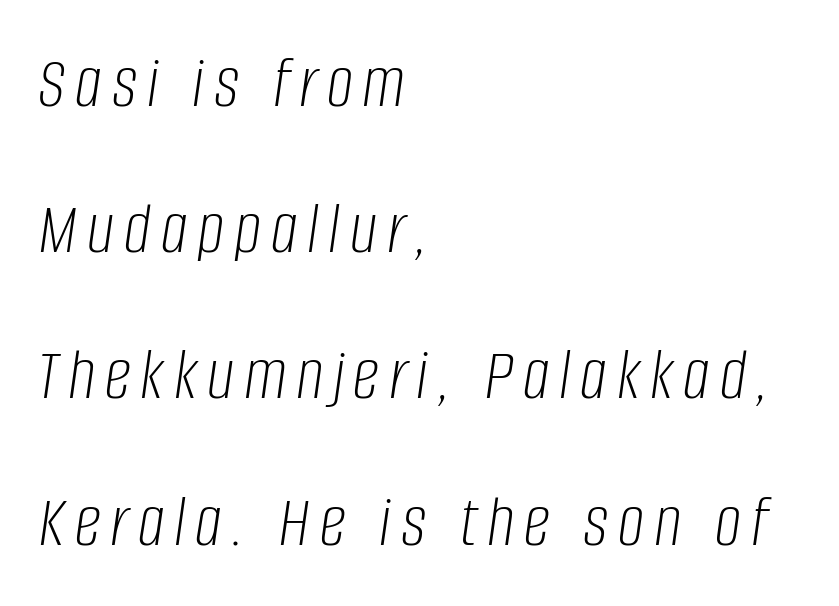
{"italic": "yes", "lean": "right", "slant_degrees": 8, "bold": "no", "weight": "light", "width": "condensed", "stroke_contrast": "low", "x_height": "large", "monospaced": "no", "underline": "no", "align": "left", "line_spacing": "loose", "line_spacing_ratio": 1.95, "glyph_px": 75}
